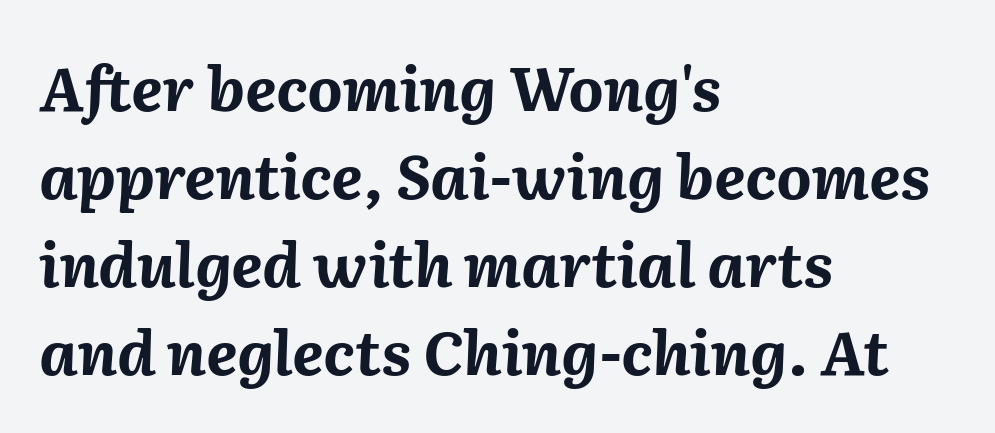
These lines stack with their left ends in a neat column. Compared with typical paragraphs, the rows here are spaced about the same. The letters sit at their default tracking, neither squeezed nor spread. Quick note: underline off.
